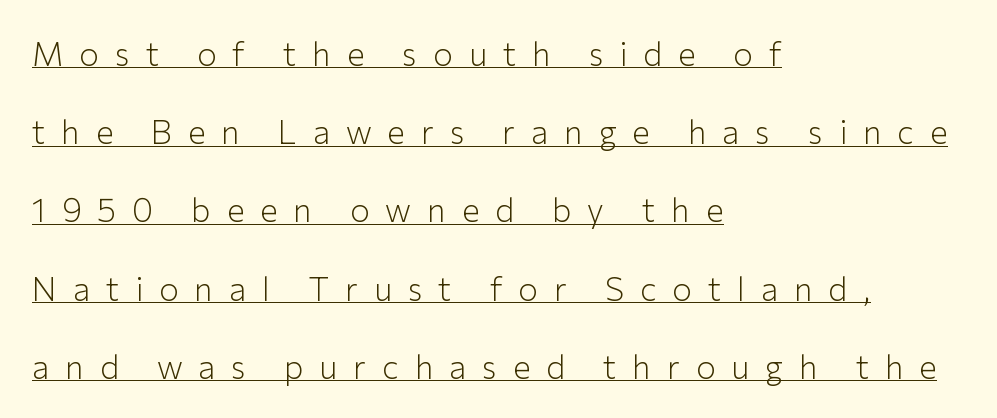
Q: Is the text bold? A: No.
Q: Is the text italic (slanted)? A: No, it is upright.
Q: Is the typeface a serif or a sans-serif typeface? A: Sans-serif.
Q: Is the text underlined? A: Yes.
Q: How is the paragraph aligned? A: Left-aligned.
Q: Is the spacing between letters normal or unusually wide? A: Unusually wide.
Q: Is the spacing between lines tight, normal or loose? A: Loose.
Q: Width (condensed, normal, or wide)? A: Normal.
Q: Stroke contrast? A: Low.
Q: x-height? A: Medium.
Q: Monospaced? A: No.
